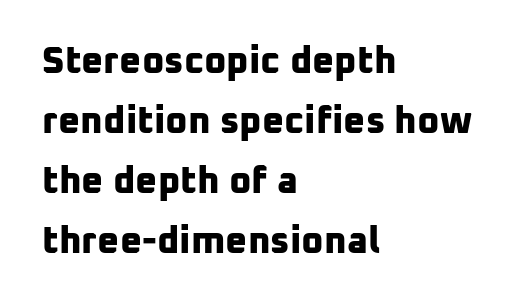
Q: Is the text bold? A: Yes.
Q: Is the typeface a serif or a sans-serif typeface? A: Sans-serif.
Q: Is the text underlined? A: No.
Q: How is the paragraph aligned? A: Left-aligned.
Q: Is the spacing between letters normal or unusually wide? A: Normal.
Q: Is the spacing between lines tight, normal or loose? A: Normal.
Q: Width (condensed, normal, or wide)? A: Normal.
Q: Stroke contrast? A: Low.
Q: x-height? A: Medium.
Q: Monospaced? A: No.
